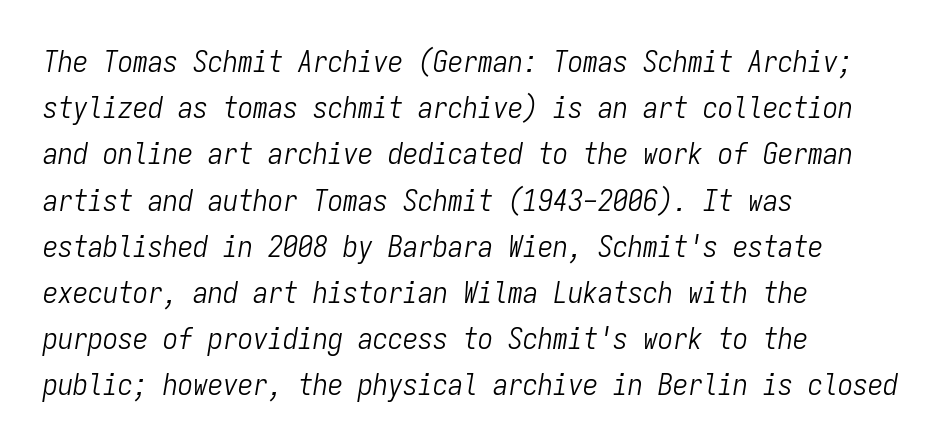
The image shows 30 px light, condensed type, italic (leaning right), monospaced; set left-aligned, normal line spacing (1.54x), normal letter spacing, not underlined; low stroke contrast and a medium x-height.
